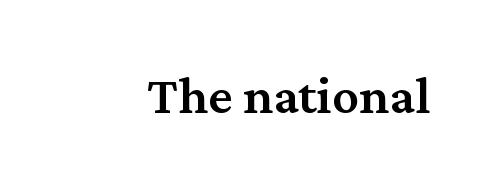
The image shows 67 px serif type, upright; set right-aligned, normal letter spacing, not underlined; medium stroke contrast and a medium x-height.
